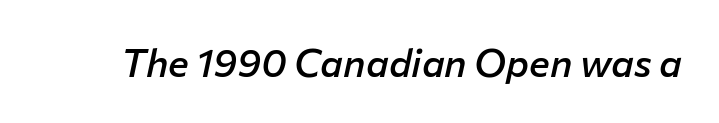
Q: Is the text bold? A: Semi-bold.
Q: Is the text italic (slanted)? A: Yes, it leans right by about 12 degrees.
Q: Is the text underlined? A: No.
Q: Is the spacing between letters normal or unusually wide? A: Normal.
Q: Width (condensed, normal, or wide)? A: Normal.
Q: Stroke contrast? A: Low.
Q: x-height? A: Medium.
Q: Monospaced? A: No.
